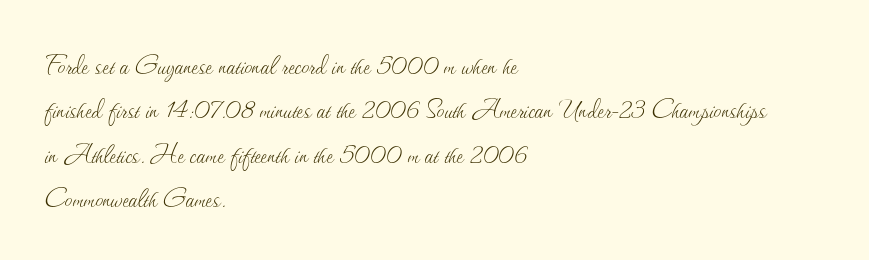
{"bold": "no", "weight": "thin", "width": "normal", "stroke_contrast": "medium", "x_height": "small", "monospaced": "no", "underline": "no", "align": "left", "line_spacing": "normal", "line_spacing_ratio": 1.43, "letter_spacing": "normal", "letter_spacing_em": 0.0, "glyph_px": 31}
